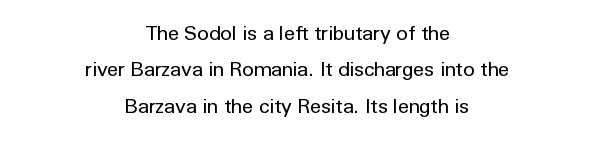
A quiet, ordinary-to-light weight characterises the typeface. Quick note: not italic, upright. Words float on clear page, feet unadorned. Line starts and ends both wander, symmetrically. This rendering leaves character spacing at its baseline value.
